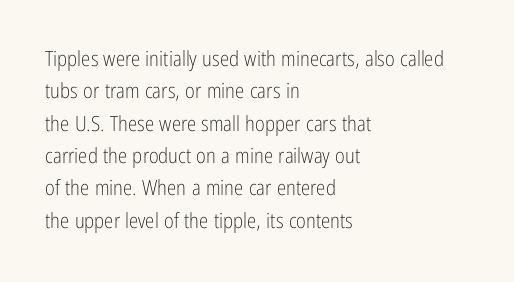
Q: Is the text bold? A: No.
Q: Is the text italic (slanted)? A: No, it is upright.
Q: Is the text underlined? A: No.
Q: How is the paragraph aligned? A: Left-aligned.
Q: Is the spacing between letters normal or unusually wide? A: Normal.
Q: Is the spacing between lines tight, normal or loose? A: Normal.
